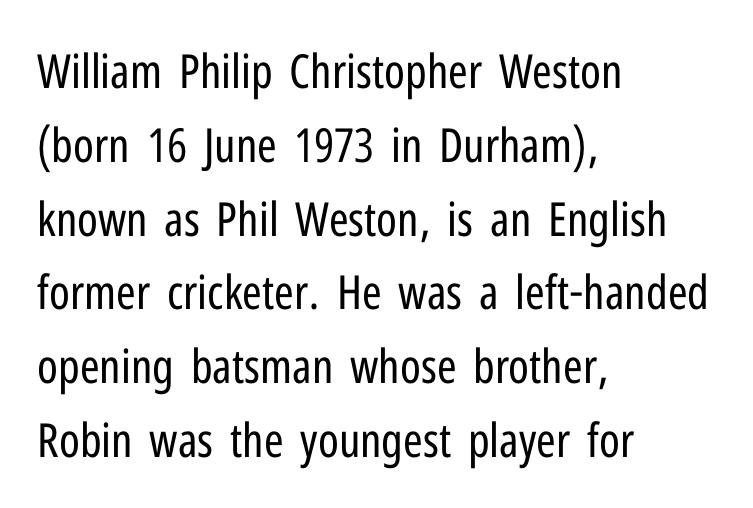
Posture: upright roman. The designer went with a sans here, leaving each stem footless. The passage shown is not bold in any degree. The passage is arranged the way most books set body copy — flush left. Normally led — the rows are evenly, conventionally spaced. The passage shown is typed in a proportional face where columns would drift.
